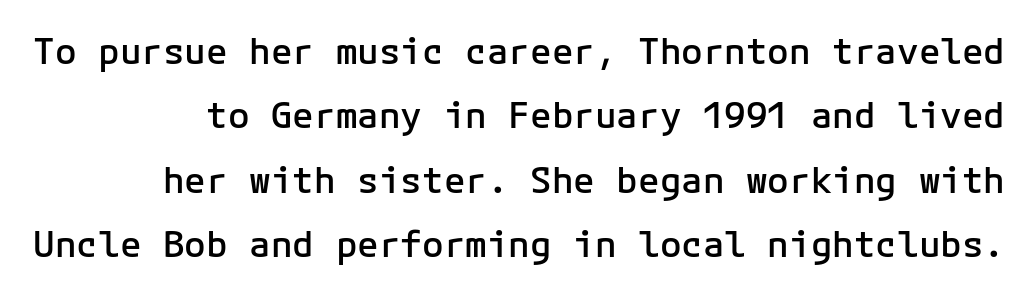
The image shows 36 px semibold sans-serif type, upright, monospaced; set line spacing 1.79x, normal letter spacing, not underlined; low stroke contrast and a medium x-height.
